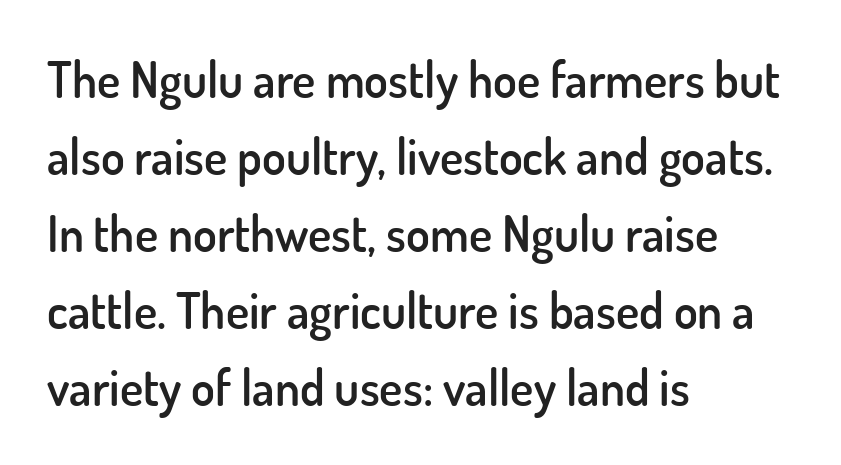
Q: Is the text bold? A: Semi-bold.
Q: Is the text italic (slanted)? A: No, it is upright.
Q: Is the typeface a serif or a sans-serif typeface? A: Sans-serif.
Q: Is the text underlined? A: No.
Q: How is the paragraph aligned? A: Left-aligned.
Q: Is the spacing between letters normal or unusually wide? A: Normal.
Q: Is the spacing between lines tight, normal or loose? A: Normal.
Q: Width (condensed, normal, or wide)? A: Normal.
Q: Stroke contrast? A: Low.
Q: x-height? A: Small.
Q: Monospaced? A: No.
